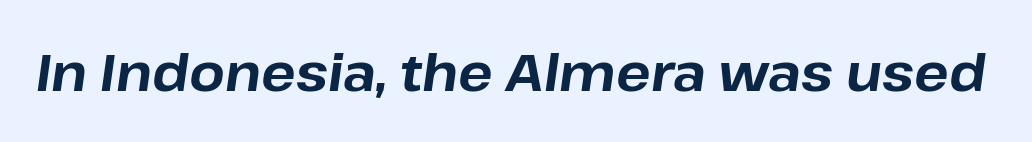
{"italic": "yes", "lean": "right", "slant_degrees": 8, "bold": "yes", "weight": "bold", "width": "normal", "stroke_contrast": "low", "x_height": "medium", "monospaced": "no", "underline": "no", "letter_spacing": "normal", "letter_spacing_em": 0.0, "glyph_px": 51}
